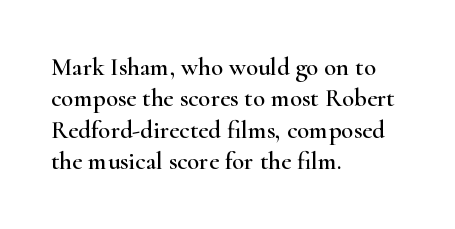
Q: Is the text italic (slanted)? A: No, it is upright.
Q: Is the text underlined? A: No.
Q: How is the paragraph aligned? A: Left-aligned.
Q: Is the spacing between letters normal or unusually wide? A: Normal.
Q: Is the spacing between lines tight, normal or loose? A: Normal.
